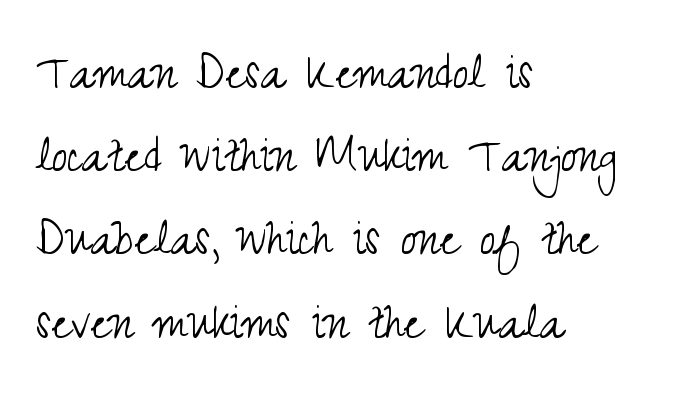
{"serif": "no", "italic": "no", "bold": "no", "weight": "light", "width": "condensed", "stroke_contrast": "medium", "x_height": "small", "monospaced": "no", "underline": "no", "align": "left", "line_spacing": "normal", "line_spacing_ratio": 1.46, "letter_spacing": "normal", "letter_spacing_em": 0.0, "glyph_px": 57}
